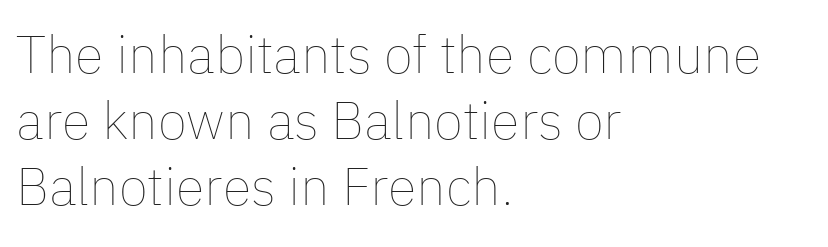
Spacing between characters is what you'd get straight out of the box. One-word summary of the alignment: left. These glyphs show unthickened strokes, regular width or finer. Here the designer chose a conventional face with non-uniform glyph widths.
